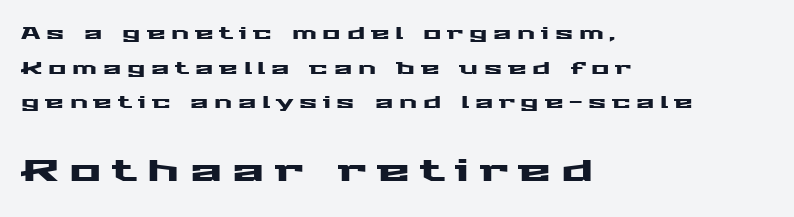
The image shows 30 px wide sans-serif type, upright; set left-aligned, loose line spacing (2.04x), unusually wide letter spacing (+0.34 em), not underlined; the second (bottom) block is 1.76x larger; medium stroke contrast and a medium x-height.
